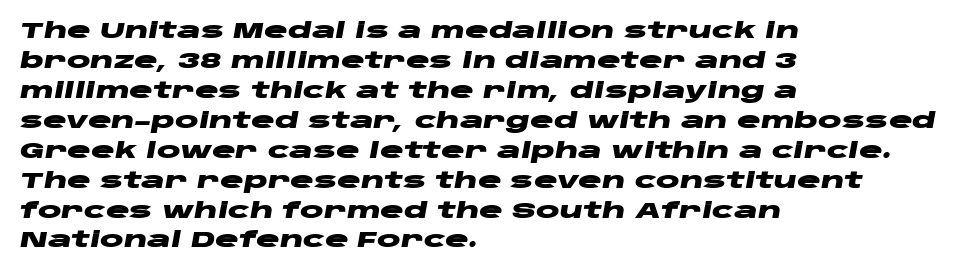
The string is rendered with underlining switched off. How heavy is the stroke? Heavy — this is a bold. The passage shown stacks its lines at a standard gap. Reading down the block, your eye returns to a fixed left position each line. Students, note that the glyphs here touch the page at normal intervals. A typesetter would mark this as italic.
